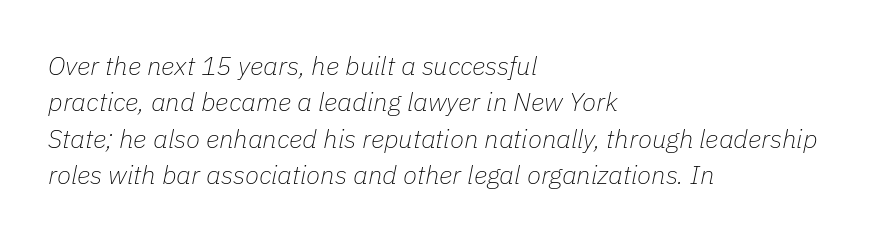
The image shows 26 px text type, italic (leaning right); set left-aligned, normal line spacing (1.4x), normal letter spacing, not underlined.
